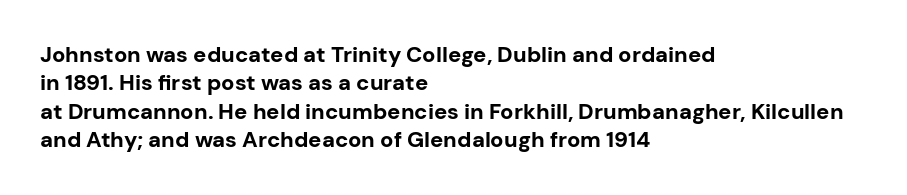
{"italic": "no", "bold": "yes", "underline": "no", "align": "left", "line_spacing": "normal", "line_spacing_ratio": 1.29, "letter_spacing": "normal", "letter_spacing_em": 0.0, "glyph_px": 22}
